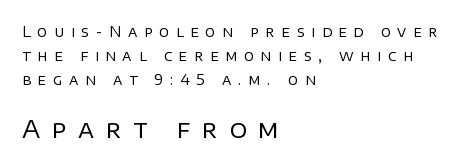
Q: Is the text bold? A: No.
Q: Is the text italic (slanted)? A: No, it is upright.
Q: Is the text underlined? A: No.
Q: How is the paragraph aligned? A: Left-aligned.
Q: Is the spacing between letters normal or unusually wide? A: Unusually wide.
Q: Which block of text is set in a larger size, the first (top) or the second (bottom)? A: The second (bottom) one.
